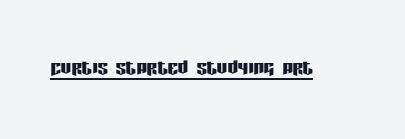
{"italic": "no", "underline": "yes", "letter_spacing": "normal", "letter_spacing_em": 0.0, "glyph_px": 26}
